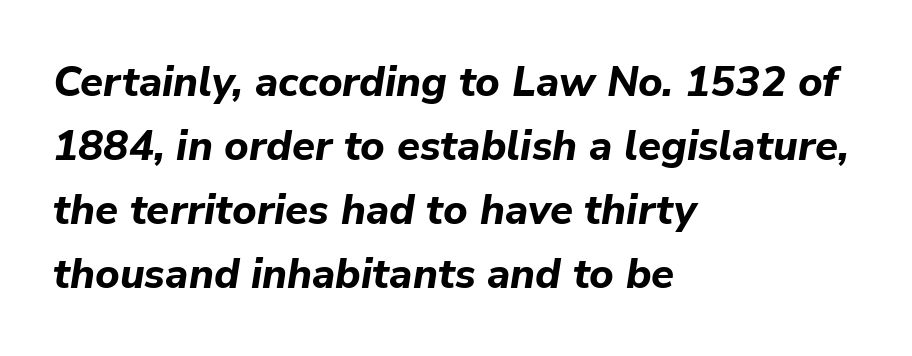
The image shows 42 px bold type, italic (leaning right); set left-aligned, normal line spacing (1.52x), normal letter spacing, not underlined; low stroke contrast and a medium x-height.
